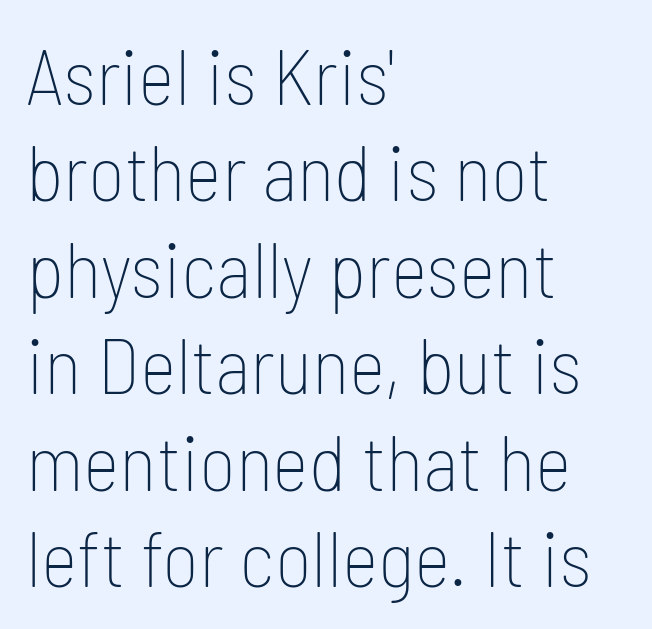
Q: Is the text bold? A: No.
Q: Is the text italic (slanted)? A: No, it is upright.
Q: Is the typeface a serif or a sans-serif typeface? A: Sans-serif.
Q: Is the text underlined? A: No.
Q: How is the paragraph aligned? A: Left-aligned.
Q: Is the spacing between letters normal or unusually wide? A: Normal.
Q: Width (condensed, normal, or wide)? A: Condensed.
Q: Stroke contrast? A: Low.
Q: x-height? A: Medium.
Q: Monospaced? A: No.
